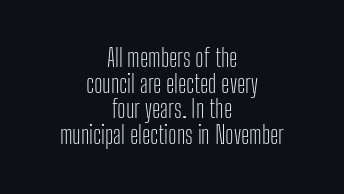
{"italic": "no", "bold": "no", "underline": "no", "align": "center", "line_spacing": "tight", "line_spacing_ratio": 1.07, "letter_spacing": "normal", "letter_spacing_em": 0.0, "glyph_px": 24}
